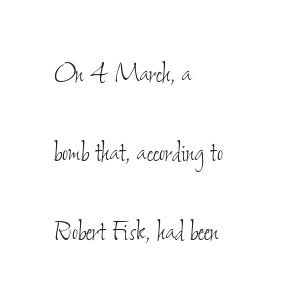
No word sits above an underline. Spacing verdict: proportional, widths tailored to each character. Every row of glyphs begins at an identical x-position on the left. Caption: standard tracking, unaltered.
